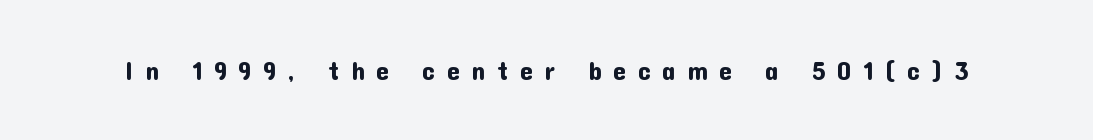
Q: Is the text italic (slanted)? A: No, it is upright.
Q: Is the text underlined? A: No.
Q: Is the spacing between letters normal or unusually wide? A: Unusually wide.
